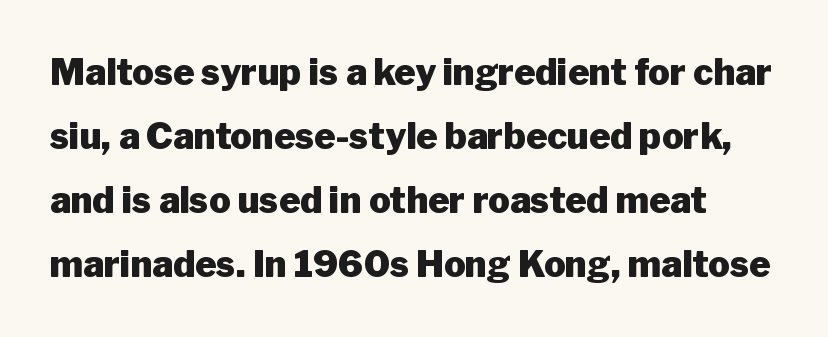
A typesetter would label this face a sans. The space beneath each line is pristine and unruled. Looks like regular typesetting: each glyph gets only the width it needs. Does the lettering tilt? It doesn't — this is upright. Each word holds together tightly as a unit, with standard inter-letter gaps.
